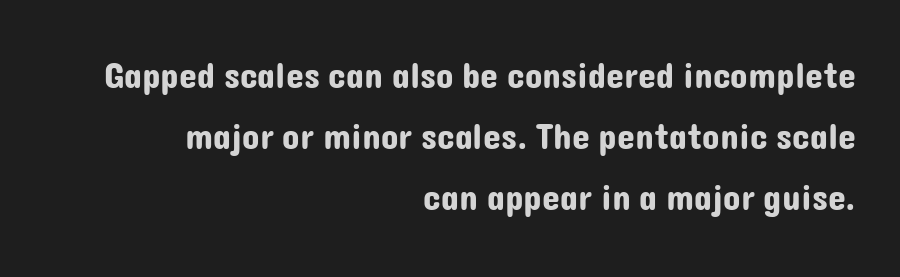
{"serif": "no", "italic": "no", "width": "normal", "stroke_contrast": "low", "x_height": "medium", "monospaced": "no", "underline": "no", "align": "right", "line_spacing": "normal", "line_spacing_ratio": 1.7, "letter_spacing": "normal", "letter_spacing_em": 0.0, "glyph_px": 36}
